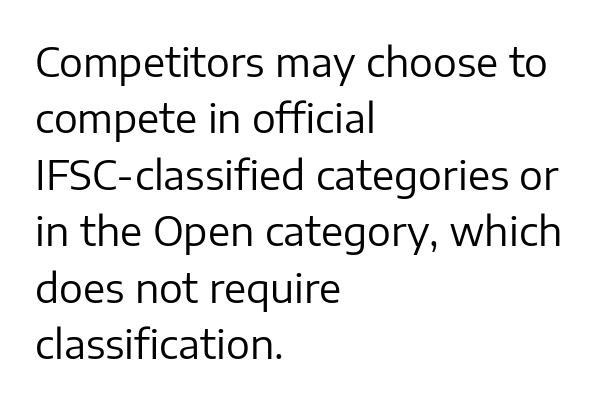
The typesetter chose a ragged-right arrangement here. Does the lettering tilt? It doesn't — this is upright. Glyph-to-glyph distance matches everyday printed text. No letter is thick-stroked: the sample isn't bold. The lines sit at an ordinary, default distance from one another.
